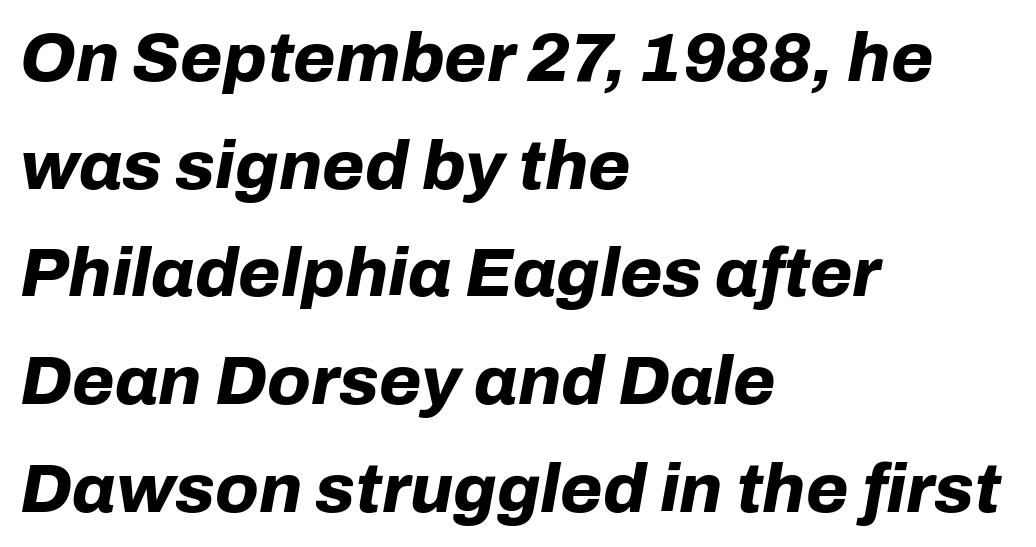
Look at the stroke-to-counter ratio: heavy, a bold. The rendering uses a moderate line-height, typical for paragraphs. Varying glyph widths throughout — classic text-font behaviour. Descender tails drop into unmarked territory. Reading down the block, your eye returns to a fixed left position each line.
